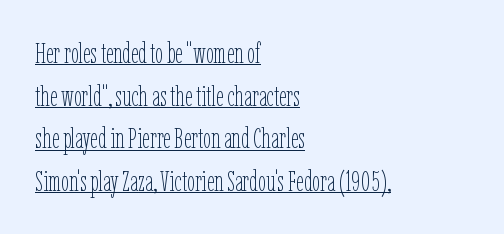
{"italic": "no", "bold": "no", "weight": "thin", "width": "condensed", "stroke_contrast": "low", "x_height": "medium", "monospaced": "no", "underline": "yes", "align": "left", "line_spacing": "normal", "line_spacing_ratio": 1.47, "letter_spacing": "normal", "letter_spacing_em": 0.0, "glyph_px": 29}
